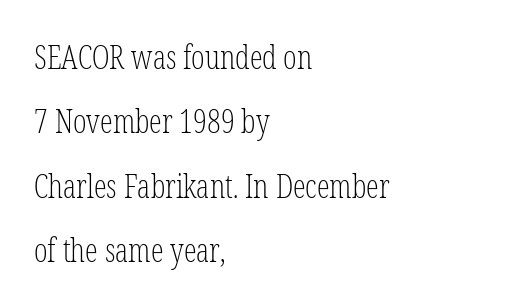
The line-height multiplier appears high, well above default. Nothing unusual about the tracking: characters are spaced as the font intends. Is there any slant? The stems are plumb. The typesetter chose a ragged-right arrangement here.
